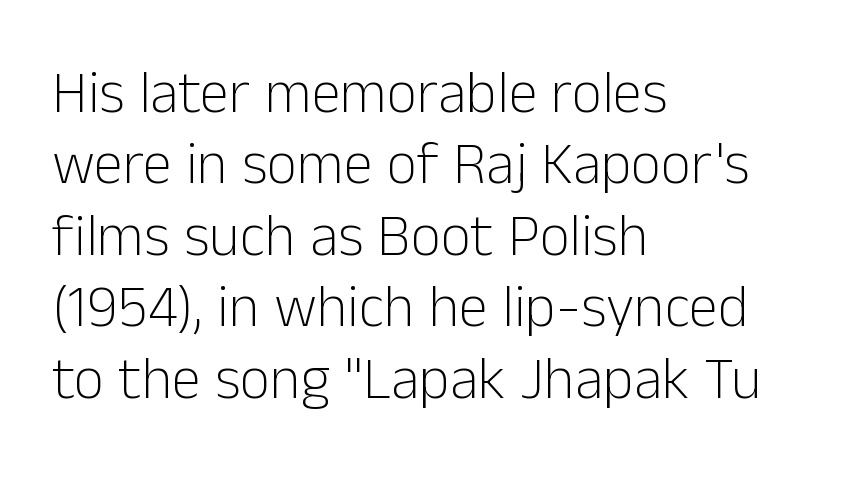
Letters rest on an invisible, unmarked baseline. The passage shown has conventional tracking throughout. Proportional: the letters do not fall into vertical columns. The letters stand straight up with perfectly vertical stems.
